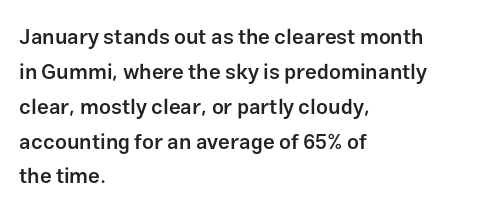
{"italic": "no", "bold": "semi", "underline": "no", "align": "left", "line_spacing": "normal", "line_spacing_ratio": 1.66, "letter_spacing": "normal", "letter_spacing_em": 0.0, "glyph_px": 21}
